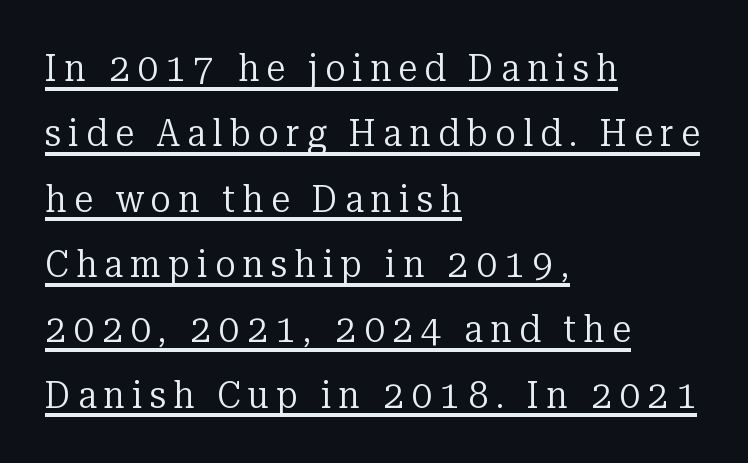
Q: Is the text bold? A: No.
Q: Is the text italic (slanted)? A: No, it is upright.
Q: Is the typeface a serif or a sans-serif typeface? A: Serif.
Q: Is the text underlined? A: Yes.
Q: How is the paragraph aligned? A: Left-aligned.
Q: Width (condensed, normal, or wide)? A: Normal.
Q: Stroke contrast? A: Low.
Q: x-height? A: Medium.
Q: Monospaced? A: No.
